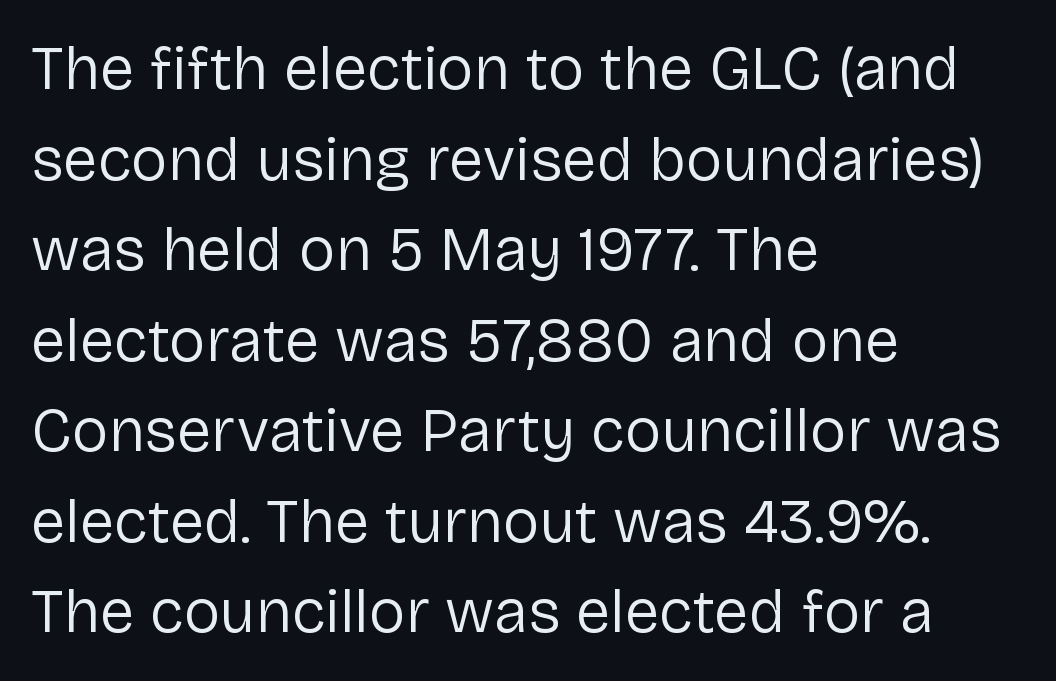
Q: Is the text bold? A: No.
Q: Is the text italic (slanted)? A: No, it is upright.
Q: Is the typeface a serif or a sans-serif typeface? A: Sans-serif.
Q: Is the text underlined? A: No.
Q: How is the paragraph aligned? A: Left-aligned.
Q: Is the spacing between letters normal or unusually wide? A: Normal.
Q: Is the spacing between lines tight, normal or loose? A: Normal.
Q: Width (condensed, normal, or wide)? A: Normal.
Q: Stroke contrast? A: Low.
Q: x-height? A: Medium.
Q: Monospaced? A: No.
